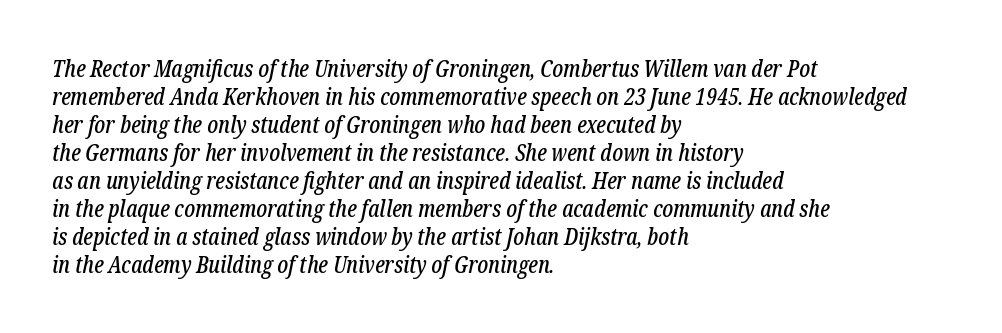
Q: Is the text italic (slanted)? A: Yes, it leans right by about 12 degrees.
Q: Is the text underlined? A: No.
Q: How is the paragraph aligned? A: Left-aligned.
Q: Is the spacing between letters normal or unusually wide? A: Normal.
